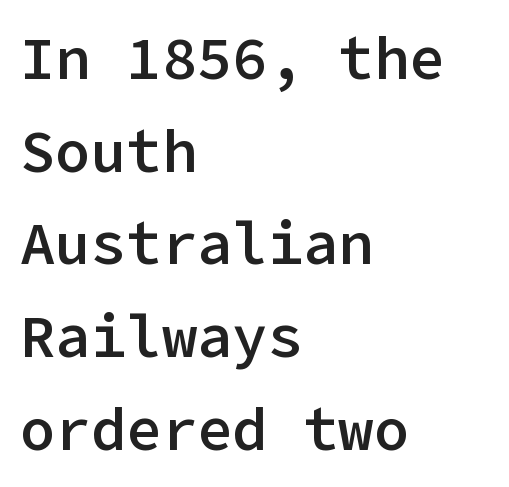
The text was rendered using a sans face with plain stroke endings. The strokes are fattened partway — semibold, not bold. Left-aligned paragraph, ragged on the right. Characters follow at the spacing the type designer built in. Summary of vertical rhythm: regular, with standard interline spacing. You can tell it's not italic because the verticals are truly vertical.
